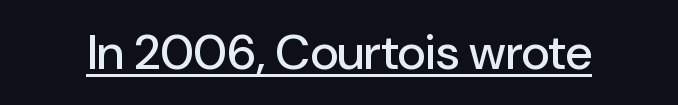
{"serif": "no", "italic": "no", "width": "normal", "stroke_contrast": "low", "x_height": "medium", "monospaced": "no", "underline": "yes", "letter_spacing": "normal", "letter_spacing_em": 0.0, "glyph_px": 49}
